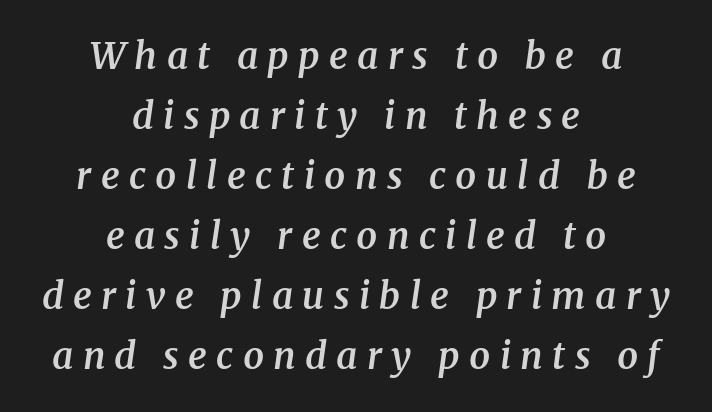
{"serif": "yes", "italic": "yes", "lean": "right", "slant_degrees": 8, "bold": "semi", "weight": "semibold", "width": "normal", "stroke_contrast": "medium", "x_height": "medium", "monospaced": "no", "underline": "no", "align": "center", "line_spacing": "normal", "line_spacing_ratio": 1.62, "letter_spacing": "wide", "letter_spacing_em": 0.25, "glyph_px": 37}
